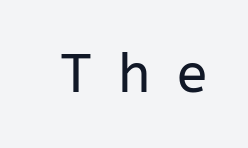
The image shows 55 px regular-weight sans-serif type, upright; set unusually wide letter spacing (+0.49 em), not underlined; low stroke contrast and a medium x-height.
